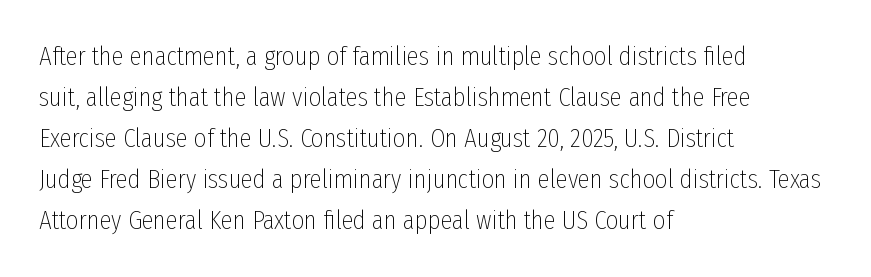
{"italic": "no", "bold": "no", "underline": "no", "align": "left", "line_spacing": "normal", "line_spacing_ratio": 1.52, "letter_spacing": "normal", "letter_spacing_em": 0.0, "glyph_px": 27}
